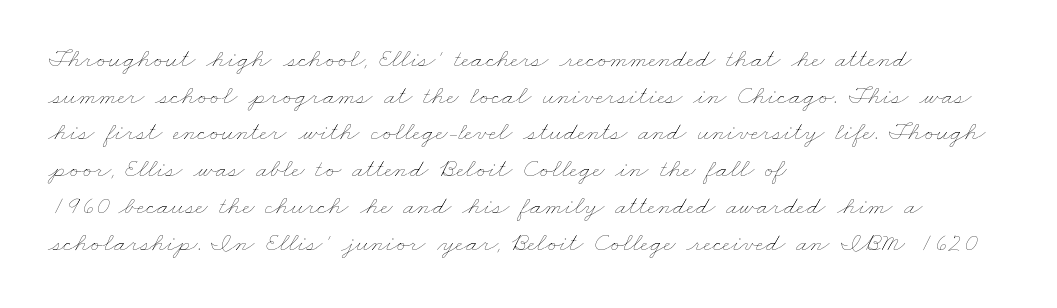
In terms of letterspacing, this is plain default setting. Check the space under the baseline: it is left empty. The typesetting does not lean heavy: it is not bold. In terms of leading, this rendering sits right in the middle.
